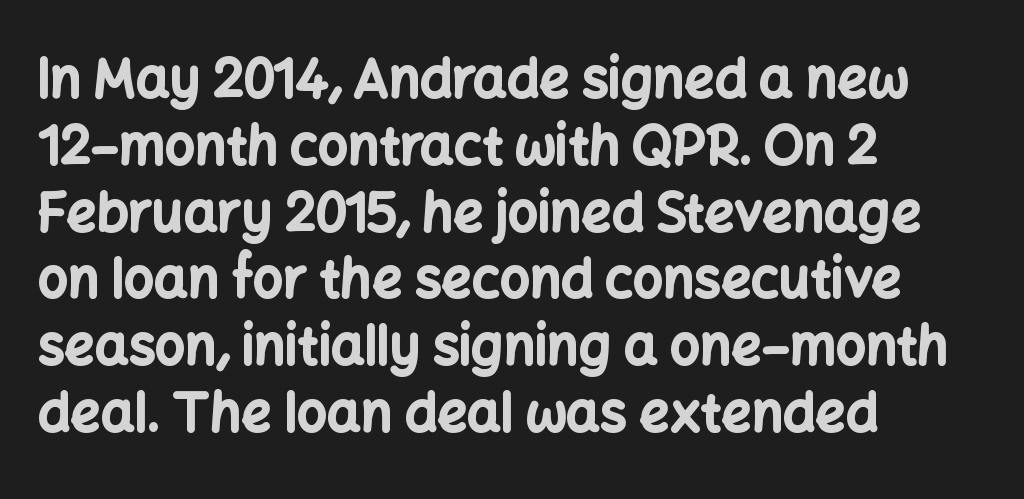
Q: Is the text bold? A: Yes.
Q: Is the text italic (slanted)? A: No, it is upright.
Q: Is the typeface a serif or a sans-serif typeface? A: Sans-serif.
Q: Is the text underlined? A: No.
Q: How is the paragraph aligned? A: Left-aligned.
Q: Is the spacing between letters normal or unusually wide? A: Normal.
Q: Is the spacing between lines tight, normal or loose? A: Normal.
Q: Width (condensed, normal, or wide)? A: Normal.
Q: Stroke contrast? A: Low.
Q: x-height? A: Medium.
Q: Monospaced? A: No.
